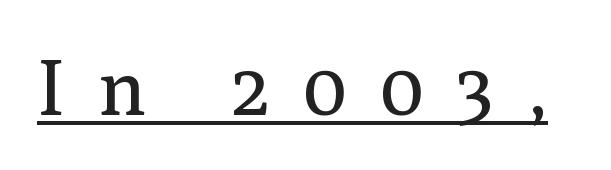
Q: Is the text bold? A: No.
Q: Is the text italic (slanted)? A: No, it is upright.
Q: Is the typeface a serif or a sans-serif typeface? A: Serif.
Q: Is the text underlined? A: Yes.
Q: Is the spacing between letters normal or unusually wide? A: Unusually wide.
Q: Width (condensed, normal, or wide)? A: Normal.
Q: Stroke contrast? A: Medium.
Q: x-height? A: Medium.
Q: Monospaced? A: No.
